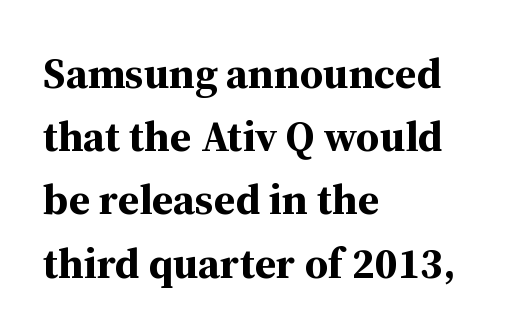
The image shows 43 px bold serif type, upright; set left-aligned, normal line spacing (1.47x), normal letter spacing, not underlined; medium stroke contrast and a medium x-height.
